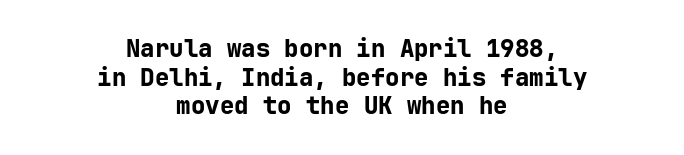
The image shows 24 px bold type, upright; set centered, line spacing 1.19x, normal letter spacing, not underlined.
